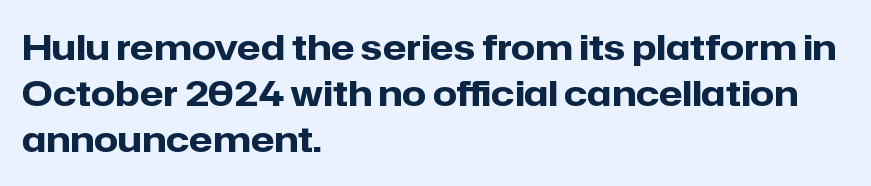
{"serif": "no", "italic": "no", "bold": "yes", "weight": "heavy", "width": "normal", "stroke_contrast": "low", "x_height": "medium", "monospaced": "no", "underline": "no", "align": "left", "line_spacing": "normal", "line_spacing_ratio": 1.32, "letter_spacing": "normal", "letter_spacing_em": 0.0, "glyph_px": 35}
